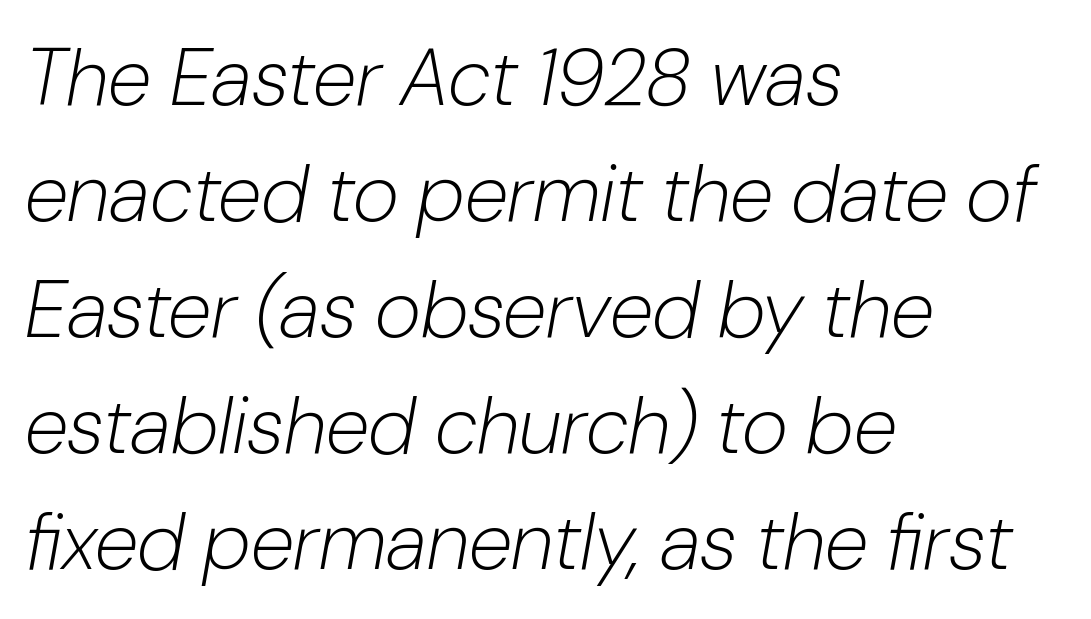
Glance below the letters and you will spot only blank space. The rendering uses a moderate line-height, typical for paragraphs. Proportional: the letters do not fall into vertical columns. The lines are quadded left.
